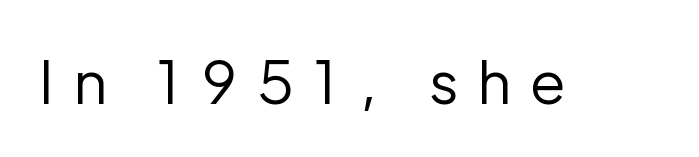
The face used here is proportionally spaced, like ordinary book or web type. Caption: expanded tracking, letters set apart. A clean baseline with only descenders dipping below it. The passage shown is not bold in any degree. No italicization has been applied; the sample stays upright.
